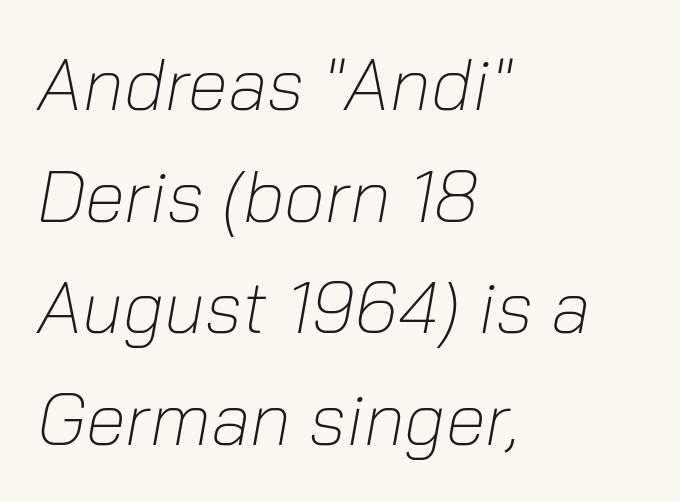
Q: Is the text bold? A: No.
Q: Is the text italic (slanted)? A: Yes, it leans right by about 10 degrees.
Q: Is the text underlined? A: No.
Q: How is the paragraph aligned? A: Left-aligned.
Q: Is the spacing between letters normal or unusually wide? A: Normal.
Q: Is the spacing between lines tight, normal or loose? A: Normal.
Q: Width (condensed, normal, or wide)? A: Normal.
Q: Stroke contrast? A: Low.
Q: x-height? A: Medium.
Q: Monospaced? A: No.
